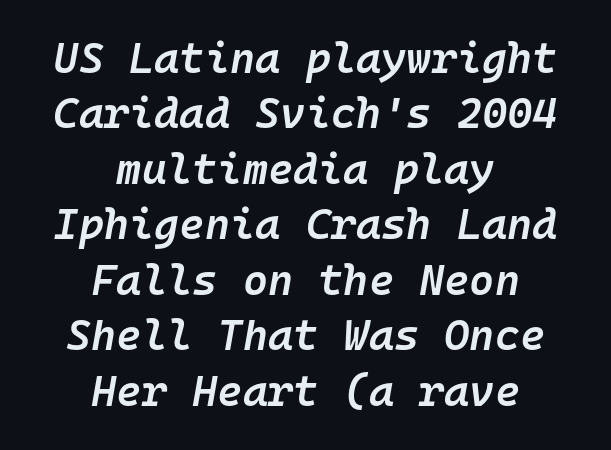
{"italic": "yes", "lean": "right", "slant_degrees": 10, "bold": "semi", "weight": "semibold", "width": "normal", "stroke_contrast": "low", "x_height": "medium", "monospaced": "yes", "underline": "no", "align": "center", "line_spacing": "normal", "line_spacing_ratio": 1.29, "letter_spacing": "normal", "letter_spacing_em": 0.0, "glyph_px": 43}
